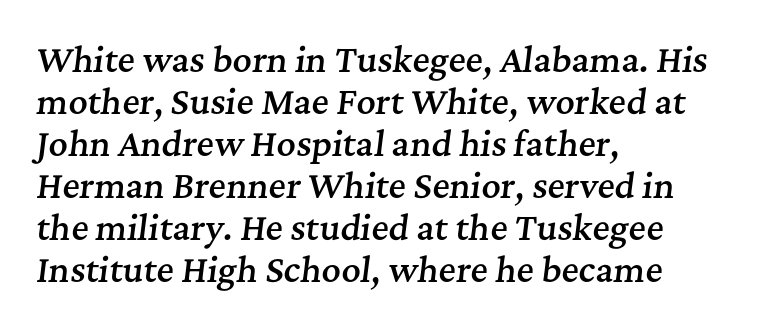
The image shows 33 px semibold serif type, italic (leaning right); set left-aligned, normal line spacing (1.27x), normal letter spacing, not underlined; medium stroke contrast and a medium x-height.
